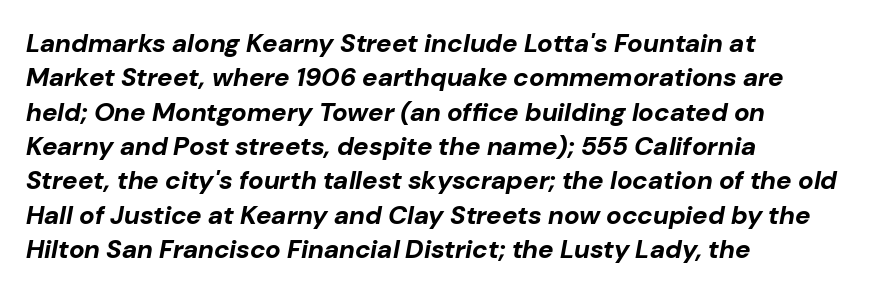
{"italic": "yes", "lean": "right", "slant_degrees": 10, "bold": "yes", "underline": "no", "align": "left", "line_spacing": "normal", "line_spacing_ratio": 1.32, "letter_spacing": "normal", "letter_spacing_em": 0.0, "glyph_px": 26}
